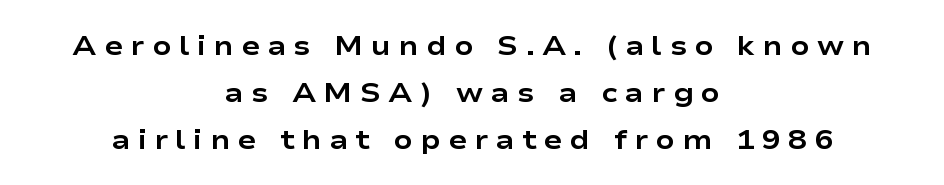
Short and long lines alike share a common midpoint. A typesetter would label this face a sans. Rule under the text: the space is simply empty. The passage shown is typed in a proportional face where columns would drift.
